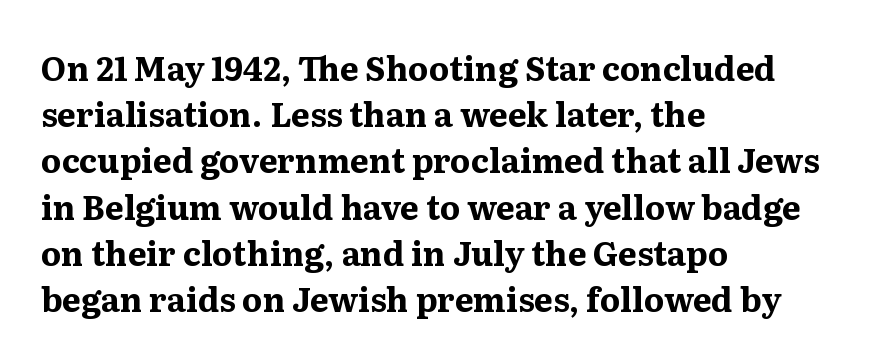
Think of a printed novel: that variable character pitch is what you see here. Little horizontal feet cap the strokes, marking this as serif type. Does extra space separate the letters? No, they use regular spacing. Characters remain perfectly vertical along every line.
